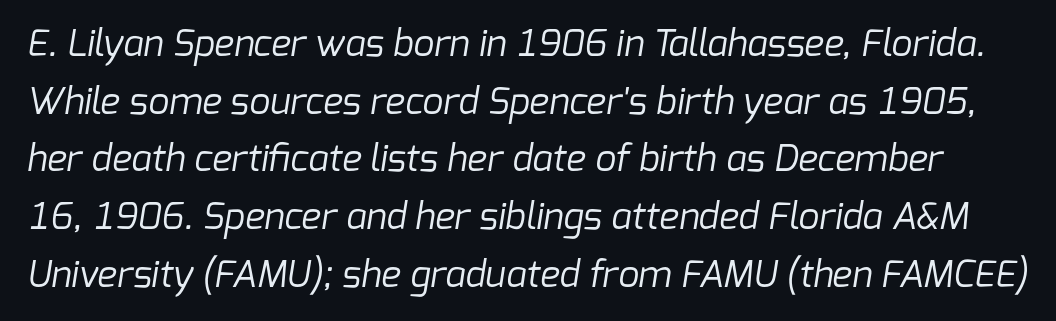
{"serif": "no", "bold": "no", "weight": "regular", "width": "normal", "stroke_contrast": "low", "x_height": "medium", "monospaced": "no", "underline": "no", "line_spacing": "normal", "line_spacing_ratio": 1.56, "letter_spacing": "normal", "letter_spacing_em": 0.0, "glyph_px": 37}
